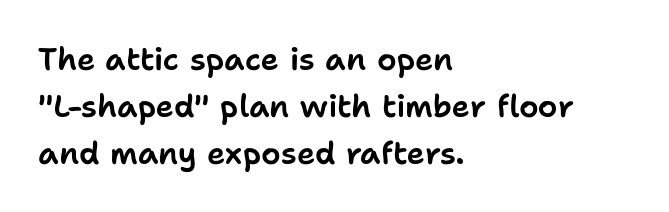
The image shows 31 px sans-serif type, upright; set left-aligned, normal line spacing (1.51x), normal letter spacing, not underlined; low stroke contrast and a medium x-height.
